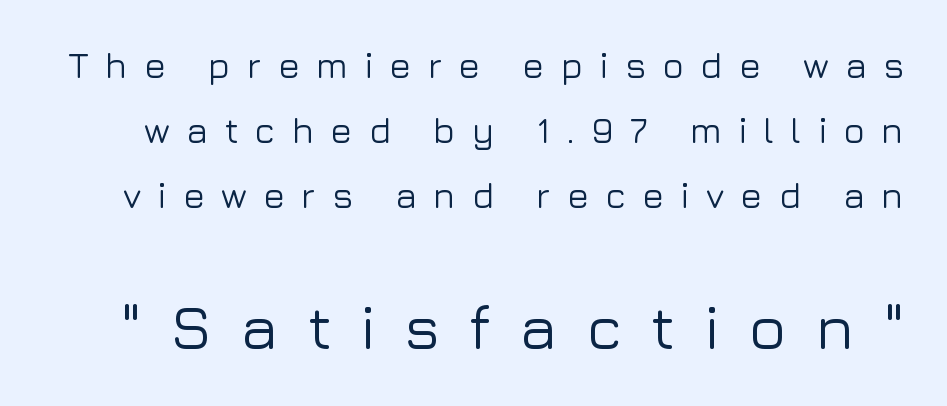
Nope, not italic — everything's standing straight. Think of a printed novel: that variable character pitch is what you see here. Descenders hang freely into open space. This rendering employs a face without finishing strokes, i.e., a sans-serif.
